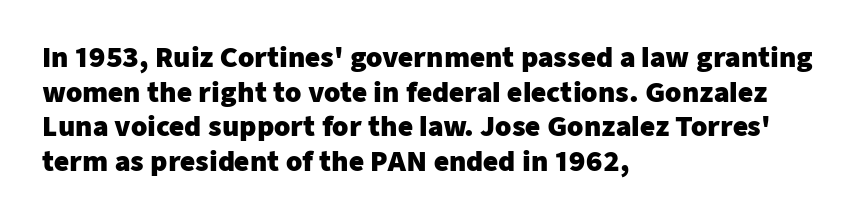
Q: Is the text bold? A: Yes.
Q: Is the text italic (slanted)? A: No, it is upright.
Q: Is the text underlined? A: No.
Q: How is the paragraph aligned? A: Left-aligned.
Q: Is the spacing between letters normal or unusually wide? A: Normal.
Q: Is the spacing between lines tight, normal or loose? A: Normal.
